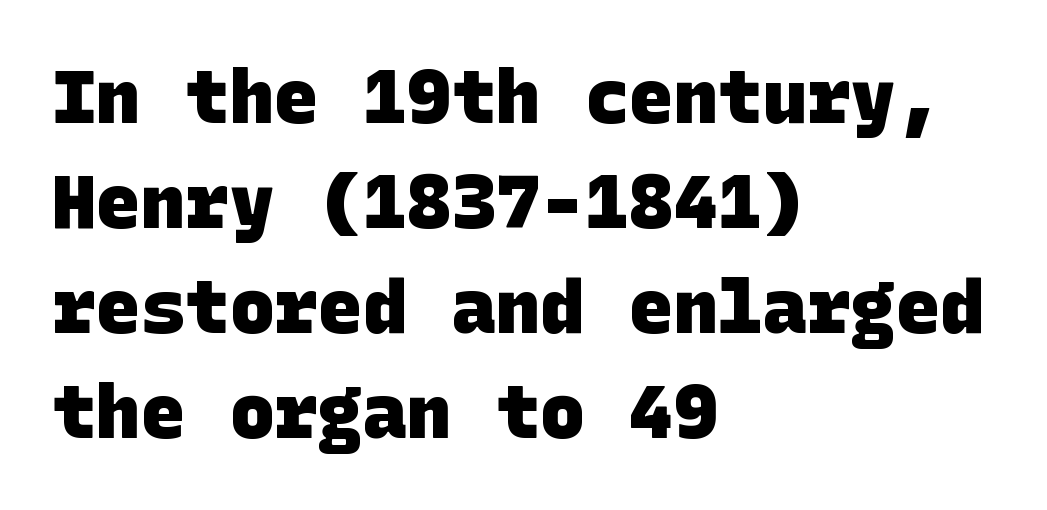
The image shows 74 px heavy sans-serif type; set left-aligned, normal line spacing (1.42x), normal letter spacing, not underlined; low stroke contrast and a large x-height.
